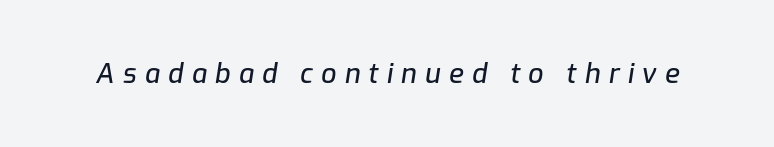
{"italic": "yes", "lean": "right", "slant_degrees": 9, "underline": "no", "letter_spacing": "wide", "letter_spacing_em": 0.3, "glyph_px": 27}
